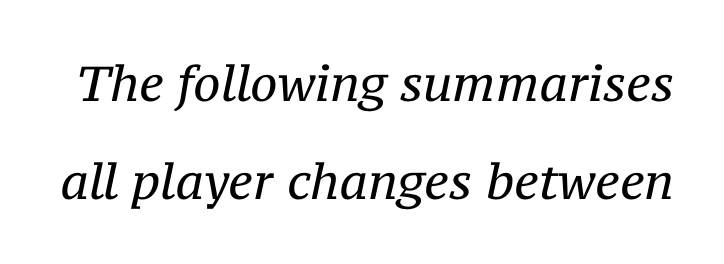
Descenders hang freely into open space. Observe the serifs anchoring each vertical stroke in this sample. Is this a heavy cut? Hardly; it is regular or lighter. The passage shown is typed in a proportional face where columns would drift.
